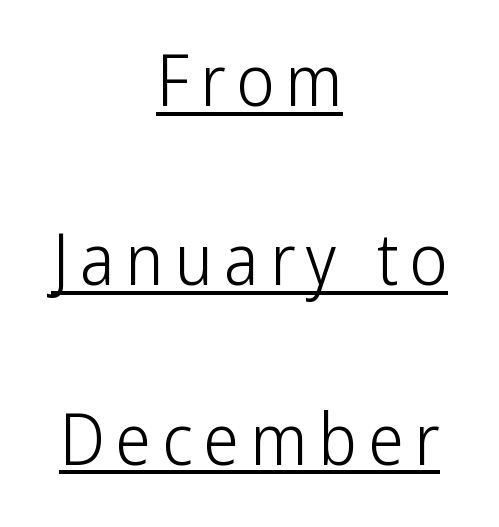
Q: Is the text bold? A: No.
Q: Is the text italic (slanted)? A: No, it is upright.
Q: Is the typeface a serif or a sans-serif typeface? A: Sans-serif.
Q: Is the text underlined? A: Yes.
Q: How is the paragraph aligned? A: Centered.
Q: Is the spacing between lines tight, normal or loose? A: Loose.
Q: Width (condensed, normal, or wide)? A: Condensed.
Q: Stroke contrast? A: Low.
Q: x-height? A: Medium.
Q: Monospaced? A: No.
